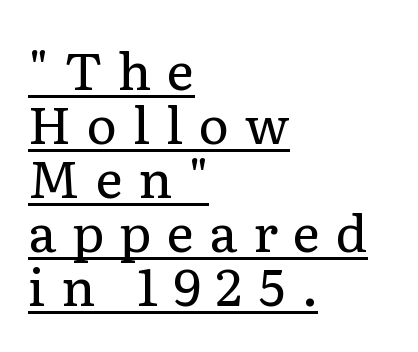
{"serif": "yes", "italic": "no", "bold": "no", "weight": "regular", "width": "normal", "stroke_contrast": "low", "x_height": "medium", "monospaced": "no", "underline": "yes", "align": "left", "line_spacing": "tight", "line_spacing_ratio": 1.04, "letter_spacing": "wide", "letter_spacing_em": 0.3, "glyph_px": 52}
